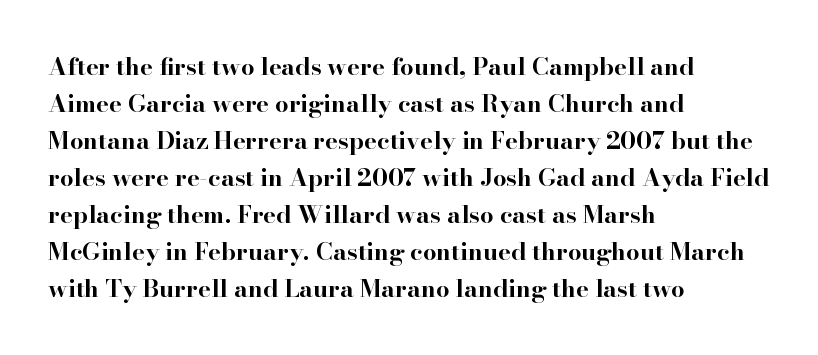
The image shows 24 px bold type, upright; set left-aligned, normal line spacing (1.54x), normal letter spacing, not underlined.
